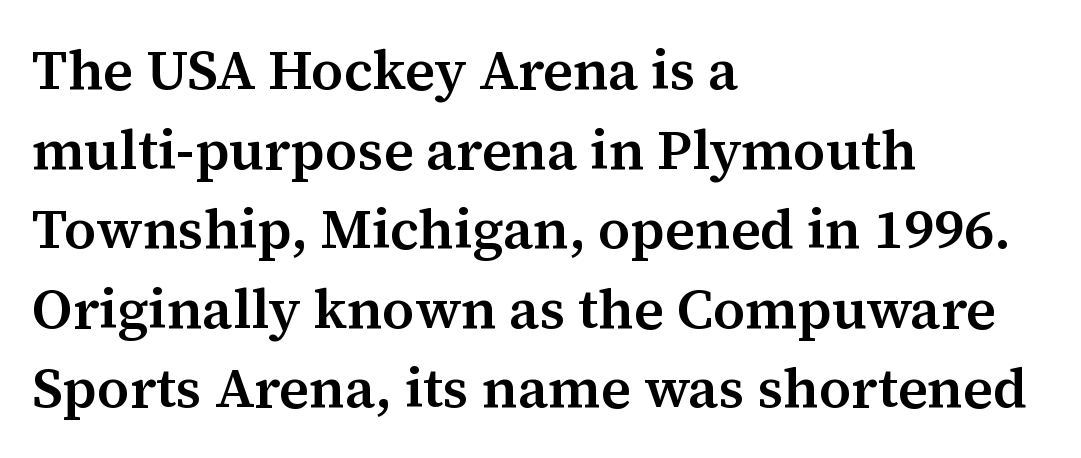
{"serif": "yes", "italic": "no", "bold": "semi", "weight": "semibold", "width": "normal", "stroke_contrast": "medium", "x_height": "medium", "monospaced": "no", "underline": "no", "align": "left", "line_spacing": "normal", "line_spacing_ratio": 1.42, "letter_spacing": "normal", "letter_spacing_em": 0.0, "glyph_px": 56}
